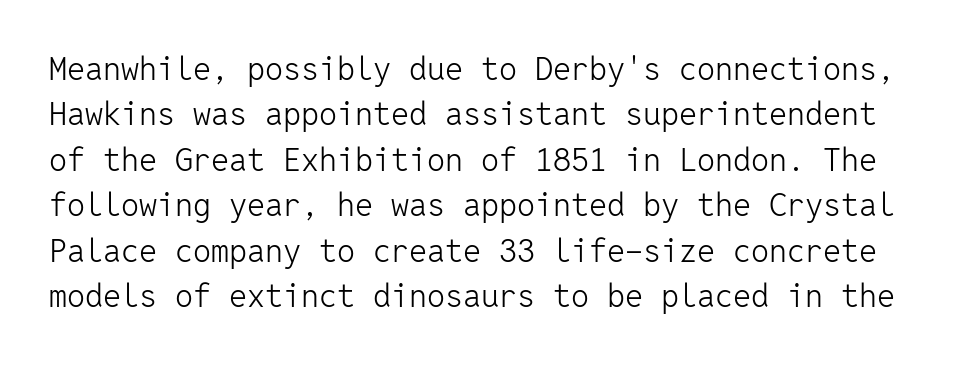
The image shows 32 px light sans-serif type, upright, monospaced; set normal line spacing (1.42x), normal letter spacing, not underlined; low stroke contrast and a medium x-height.
